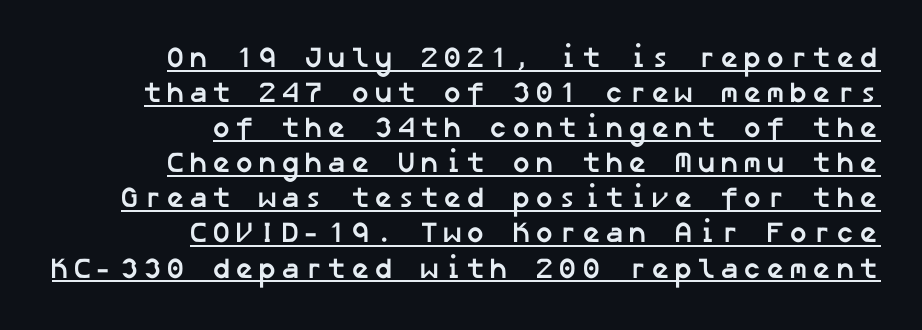
{"serif": "no", "bold": "yes", "weight": "semibold", "width": "normal", "stroke_contrast": "low", "x_height": "medium", "underline": "yes", "align": "right", "line_spacing_ratio": 1.21, "glyph_px": 29}
